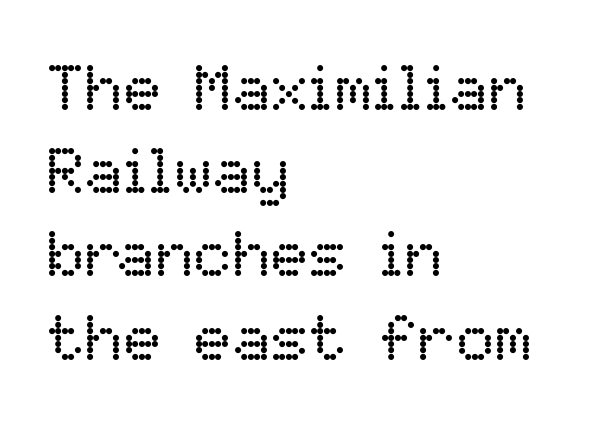
{"italic": "no", "bold": "no", "weight": "regular", "width": "normal", "stroke_contrast": "low", "x_height": "medium", "monospaced": "no", "underline": "no", "align": "left", "line_spacing": "normal", "line_spacing_ratio": 1.3, "letter_spacing": "normal", "letter_spacing_em": 0.0, "glyph_px": 64}
